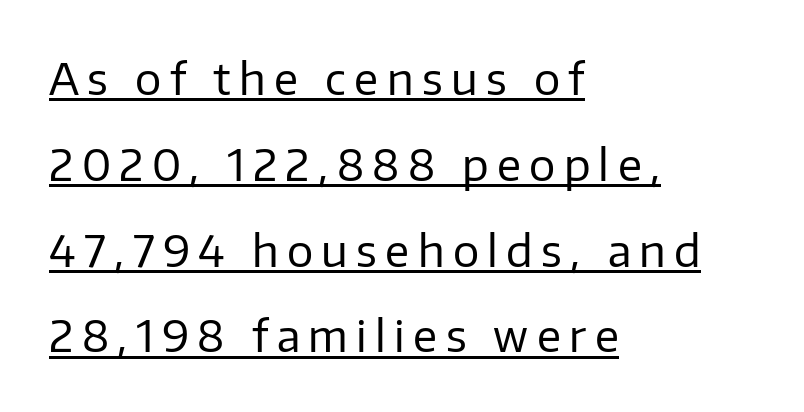
On a weight scale, this lands at 450 or below. These lines were composed using upright roman letters. Layout note: lines flush left. Rows of type keep a wide berth in the vertical direction. This sample uses a sans-serif face.
